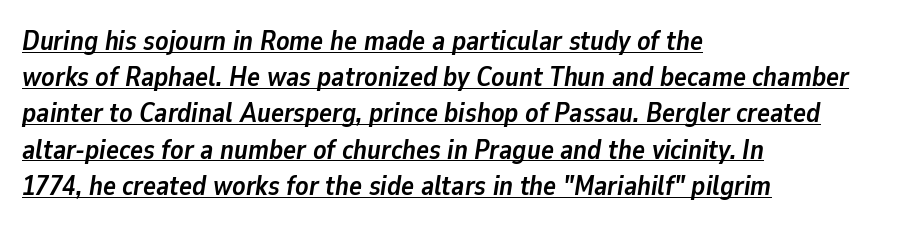
Observe the lean: these are italic letterforms. The rendering anchors every line to the left-hand side. Every word sits above its own underline. Vertical spacing — default. The tracking reads as untouched default to a designer's eye.
